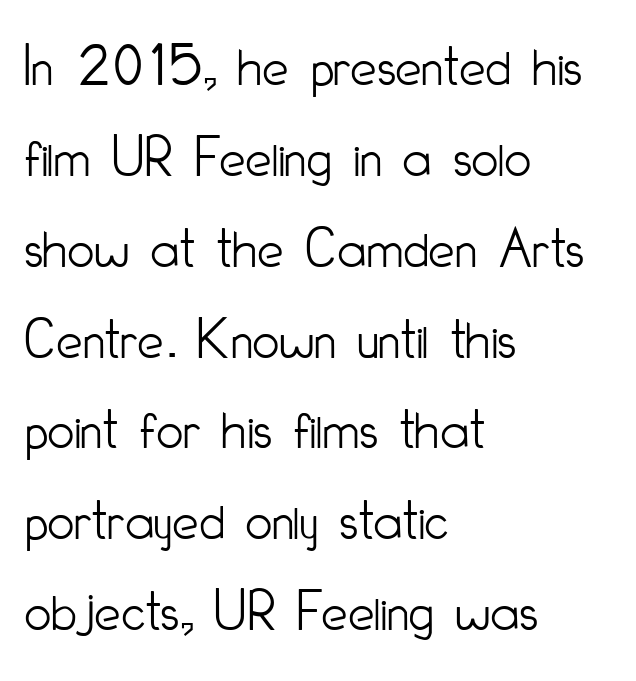
Has an underline been added? It has not. No extra tracking has been applied to these lines. Spacing verdict: proportional, widths tailored to each character. The axis of the letterforms is exactly vertical. The rendering uses a moderate line-height, typical for paragraphs. The designer went with a sans here, leaving each stem footless.
